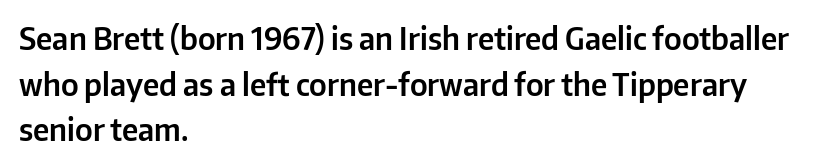
Q: Is the text italic (slanted)? A: No, it is upright.
Q: Is the typeface a serif or a sans-serif typeface? A: Sans-serif.
Q: Is the text underlined? A: No.
Q: How is the paragraph aligned? A: Left-aligned.
Q: Is the spacing between letters normal or unusually wide? A: Normal.
Q: Is the spacing between lines tight, normal or loose? A: Normal.
Q: Width (condensed, normal, or wide)? A: Normal.
Q: Stroke contrast? A: Low.
Q: x-height? A: Medium.
Q: Monospaced? A: No.
